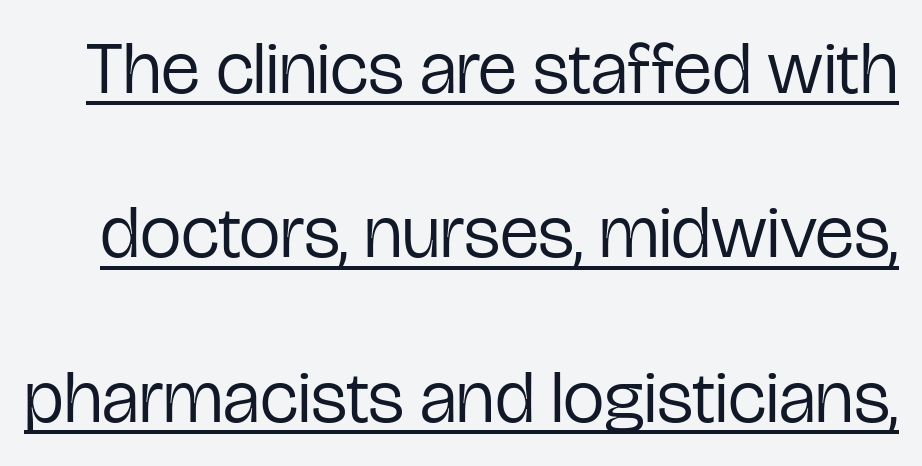
Q: Is the text bold? A: No.
Q: Is the text italic (slanted)? A: No, it is upright.
Q: Is the typeface a serif or a sans-serif typeface? A: Sans-serif.
Q: Is the text underlined? A: Yes.
Q: Is the spacing between letters normal or unusually wide? A: Normal.
Q: Is the spacing between lines tight, normal or loose? A: Loose.
Q: Width (condensed, normal, or wide)? A: Condensed.
Q: Stroke contrast? A: Low.
Q: x-height? A: Medium.
Q: Monospaced? A: No.
